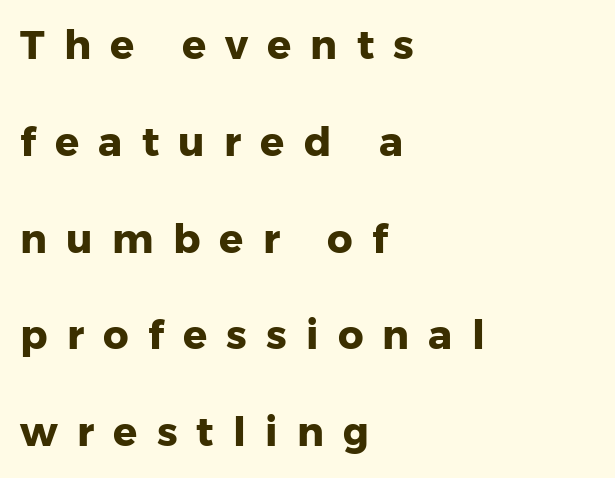
Q: Is the text bold? A: Yes.
Q: Is the text italic (slanted)? A: No, it is upright.
Q: Is the typeface a serif or a sans-serif typeface? A: Sans-serif.
Q: Is the text underlined? A: No.
Q: How is the paragraph aligned? A: Left-aligned.
Q: Is the spacing between letters normal or unusually wide? A: Unusually wide.
Q: Is the spacing between lines tight, normal or loose? A: Loose.
Q: Width (condensed, normal, or wide)? A: Normal.
Q: Stroke contrast? A: Low.
Q: x-height? A: Medium.
Q: Monospaced? A: No.
